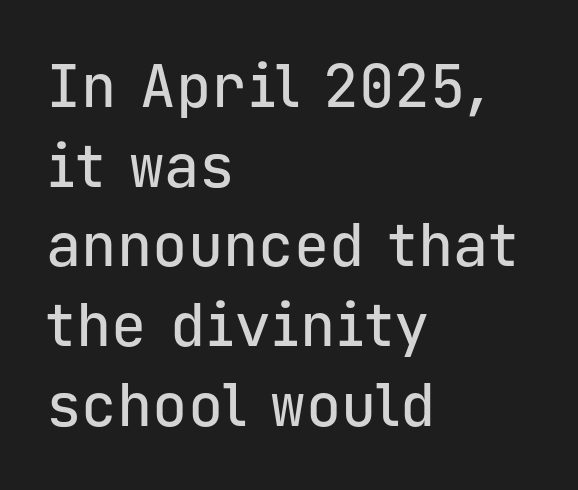
Q: Is the text italic (slanted)? A: No, it is upright.
Q: Is the typeface a serif or a sans-serif typeface? A: Sans-serif.
Q: Is the text underlined? A: No.
Q: How is the paragraph aligned? A: Left-aligned.
Q: Is the spacing between letters normal or unusually wide? A: Normal.
Q: Is the spacing between lines tight, normal or loose? A: Normal.
Q: Width (condensed, normal, or wide)? A: Normal.
Q: Stroke contrast? A: Low.
Q: x-height? A: Medium.
Q: Monospaced? A: Yes.
